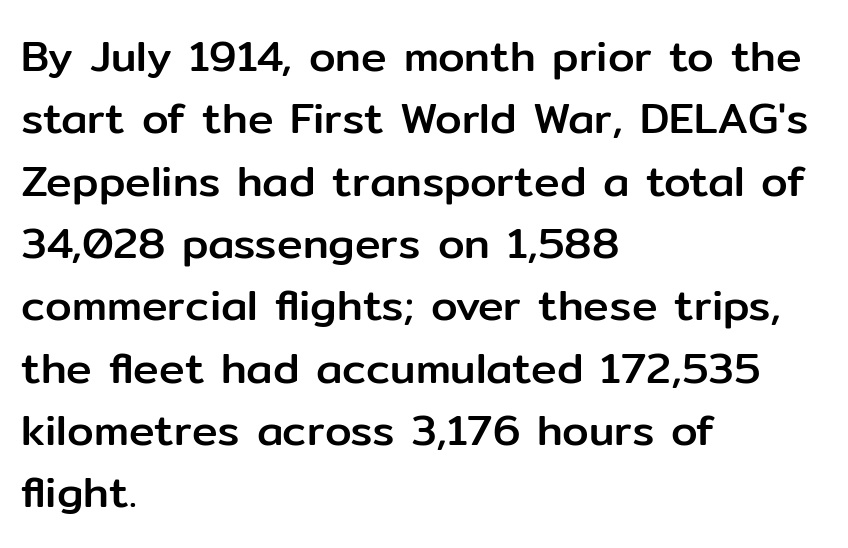
The image shows 43 px sans-serif type, upright; set left-aligned, normal line spacing (1.45x), normal letter spacing, not underlined; low stroke contrast and a medium x-height.
